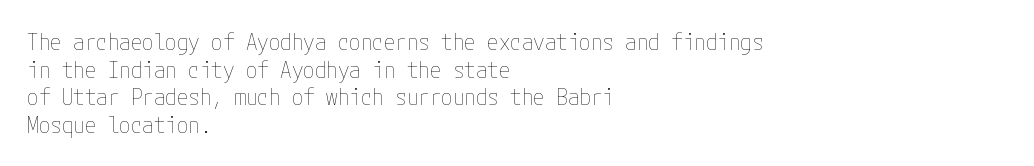
Q: Is the text bold? A: No.
Q: Is the text italic (slanted)? A: No, it is upright.
Q: Is the text underlined? A: No.
Q: How is the paragraph aligned? A: Left-aligned.
Q: Is the spacing between letters normal or unusually wide? A: Normal.
